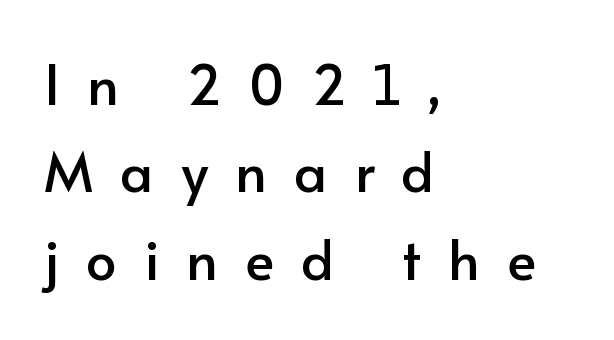
The image shows 55 px sans-serif type, upright; set left-aligned, normal line spacing (1.59x), unusually wide letter spacing (+0.49 em), not underlined; low stroke contrast and a small x-height.
